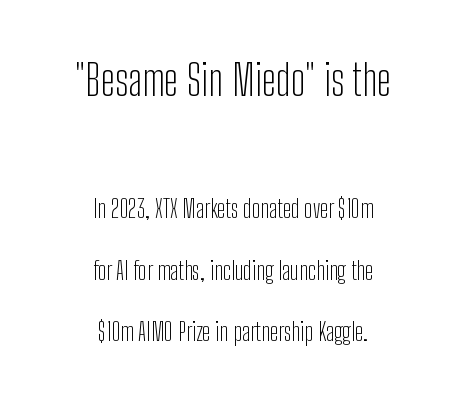
Every stem runs plumb, perpendicular to the baseline. Is this a fixed-width face? No — the glyphs have proportional, varying widths. Every row of glyphs is offset so its center matches the block's center. The letters look calm and open, with moderate or lighter stems. The horizontal fit of the characters is conventional and even.
